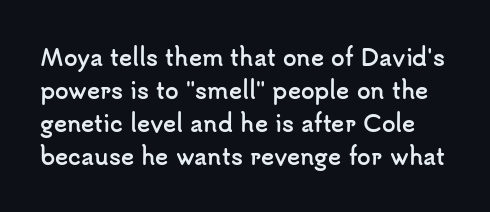
The image shows 22 px bold type, upright; set normal line spacing (1.5x), normal letter spacing, not underlined.
